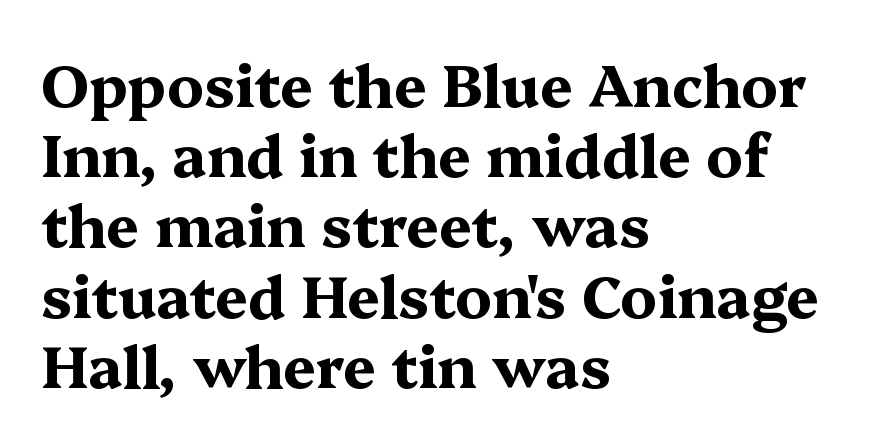
Q: Is the text bold? A: Yes.
Q: Is the text italic (slanted)? A: No, it is upright.
Q: Is the typeface a serif or a sans-serif typeface? A: Serif.
Q: Is the text underlined? A: No.
Q: How is the paragraph aligned? A: Left-aligned.
Q: Is the spacing between letters normal or unusually wide? A: Normal.
Q: Width (condensed, normal, or wide)? A: Wide.
Q: Stroke contrast? A: Medium.
Q: x-height? A: Medium.
Q: Monospaced? A: No.
